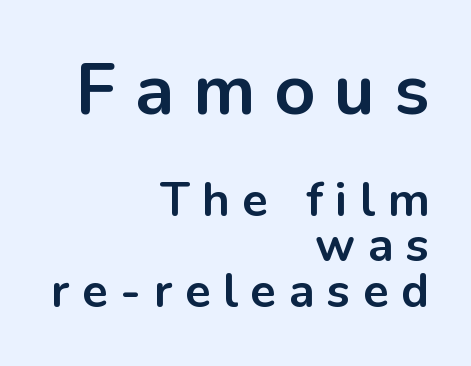
Q: Is the text bold? A: Yes.
Q: Is the text italic (slanted)? A: No, it is upright.
Q: Is the typeface a serif or a sans-serif typeface? A: Sans-serif.
Q: Is the text underlined? A: No.
Q: How is the paragraph aligned? A: Right-aligned.
Q: Is the spacing between letters normal or unusually wide? A: Unusually wide.
Q: Is the spacing between lines tight, normal or loose? A: Tight.
Q: Which block of text is set in a larger size, the first (top) or the second (bottom)? A: The first (top) one.
Q: Width (condensed, normal, or wide)? A: Normal.
Q: Stroke contrast? A: Low.
Q: x-height? A: Medium.
Q: Monospaced? A: No.
